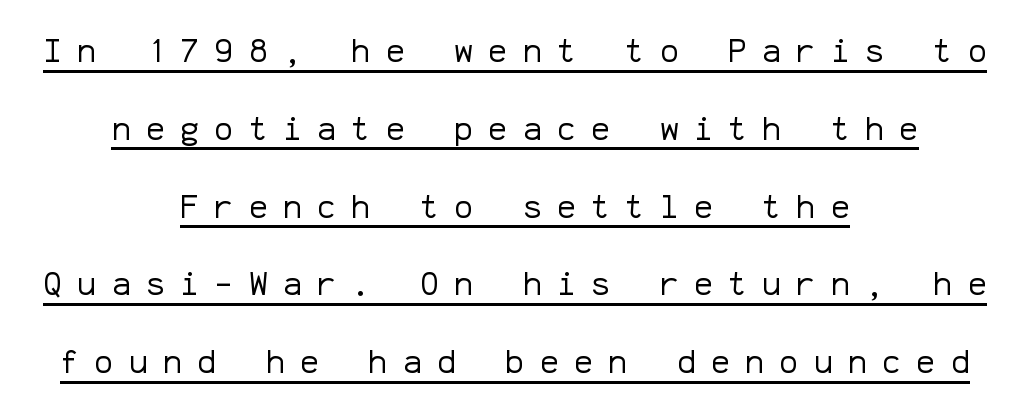
The image shows 32 px regular-weight sans-serif type, upright, monospaced; set centered, loose line spacing (2.43x), unusually wide letter spacing (+0.47 em), underlined; low stroke contrast and a medium x-height.
